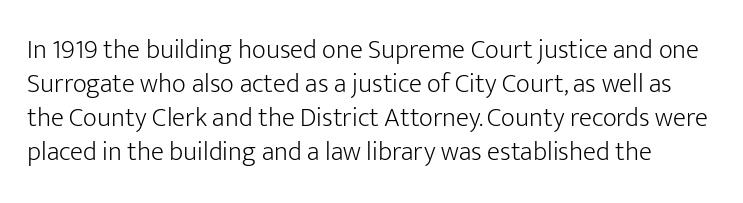
The foot of each line stays bare and open. Stems and bowls with no extra thickness — not bold. The space between consecutive lines is moderate. Posture: straight, roman, zero tilt.
